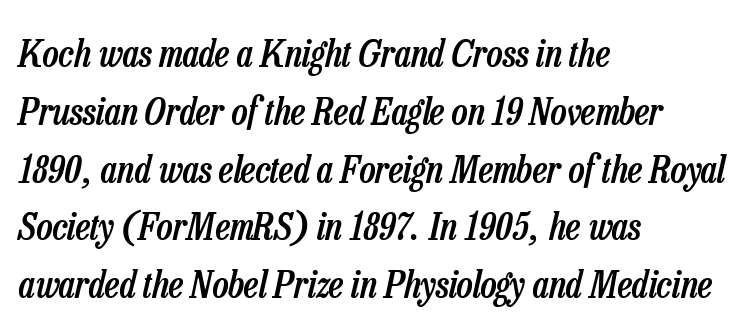
Q: Is the text bold? A: Semi-bold.
Q: Is the text italic (slanted)? A: Yes, it leans right by about 13 degrees.
Q: Is the text underlined? A: No.
Q: How is the paragraph aligned? A: Left-aligned.
Q: Is the spacing between letters normal or unusually wide? A: Normal.
Q: Is the spacing between lines tight, normal or loose? A: Normal.
Q: Width (condensed, normal, or wide)? A: Condensed.
Q: Stroke contrast? A: Low.
Q: x-height? A: Medium.
Q: Monospaced? A: No.
